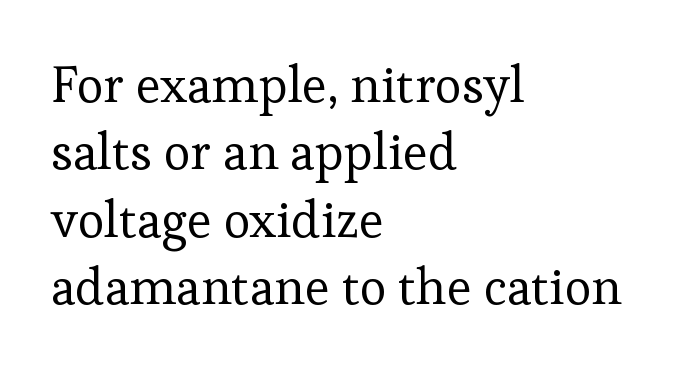
Q: Is the text bold? A: No.
Q: Is the text italic (slanted)? A: No, it is upright.
Q: Is the typeface a serif or a sans-serif typeface? A: Serif.
Q: Is the text underlined? A: No.
Q: How is the paragraph aligned? A: Left-aligned.
Q: Is the spacing between letters normal or unusually wide? A: Normal.
Q: Is the spacing between lines tight, normal or loose? A: Normal.
Q: Width (condensed, normal, or wide)? A: Normal.
Q: Stroke contrast? A: Low.
Q: x-height? A: Medium.
Q: Monospaced? A: No.
